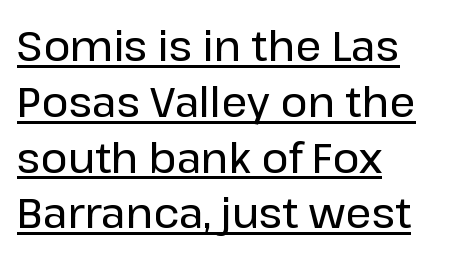
The image shows 41 px sans-serif type, upright; set left-aligned, normal line spacing (1.36x), normal letter spacing, underlined; low stroke contrast and a medium x-height.
